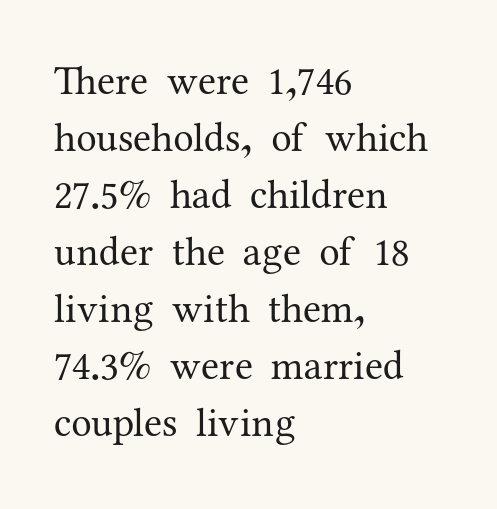
Q: Is the text bold? A: No.
Q: Is the text italic (slanted)? A: No, it is upright.
Q: Is the typeface a serif or a sans-serif typeface? A: Serif.
Q: Is the text underlined? A: No.
Q: How is the paragraph aligned? A: Left-aligned.
Q: Is the spacing between letters normal or unusually wide? A: Normal.
Q: Is the spacing between lines tight, normal or loose? A: Normal.
Q: Width (condensed, normal, or wide)? A: Normal.
Q: Stroke contrast? A: Medium.
Q: x-height? A: Medium.
Q: Monospaced? A: No.
